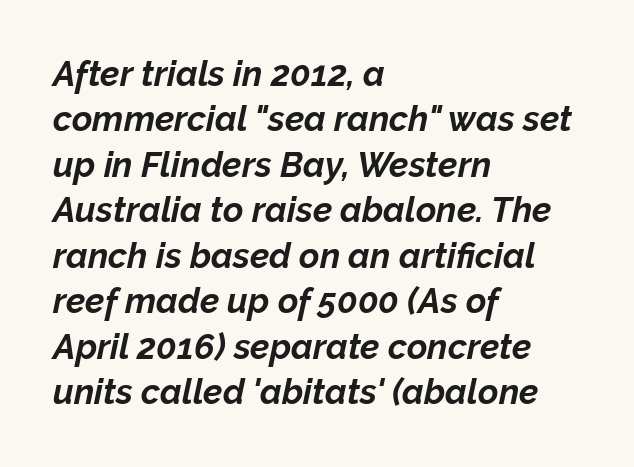
{"italic": "yes", "lean": "right", "slant_degrees": 12, "bold": "yes", "weight": "bold", "width": "normal", "stroke_contrast": "low", "x_height": "medium", "monospaced": "no", "underline": "no", "align": "left", "line_spacing": "normal", "line_spacing_ratio": 1.3, "letter_spacing": "normal", "letter_spacing_em": 0.0, "glyph_px": 35}
